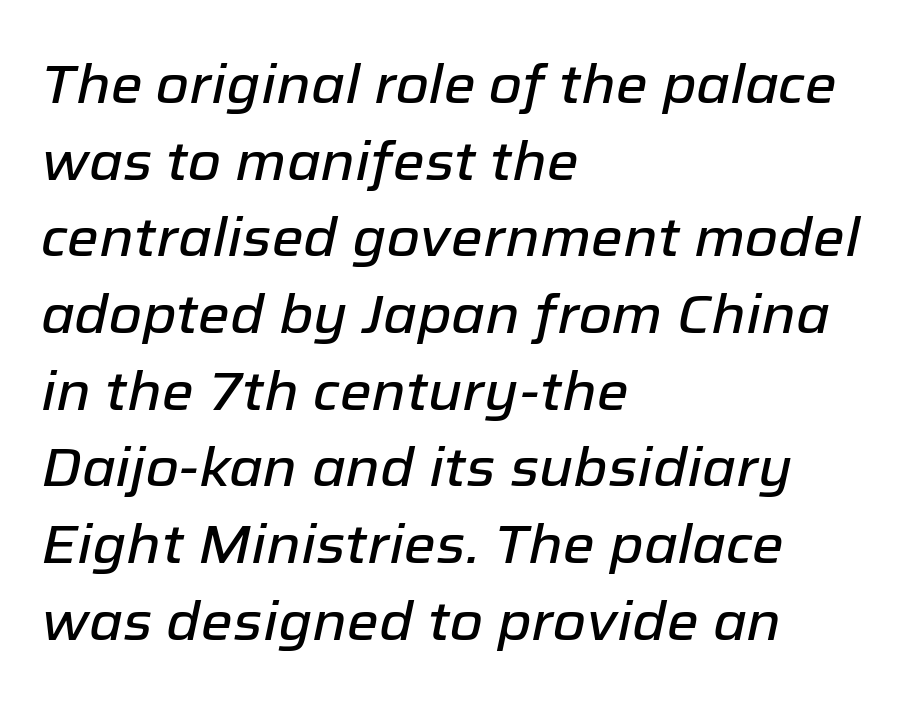
Q: Is the text italic (slanted)? A: Yes, it leans right by about 12 degrees.
Q: Is the text underlined? A: No.
Q: How is the paragraph aligned? A: Left-aligned.
Q: Is the spacing between letters normal or unusually wide? A: Normal.
Q: Is the spacing between lines tight, normal or loose? A: Normal.
Q: Width (condensed, normal, or wide)? A: Normal.
Q: Stroke contrast? A: Low.
Q: x-height? A: Medium.
Q: Monospaced? A: No.
